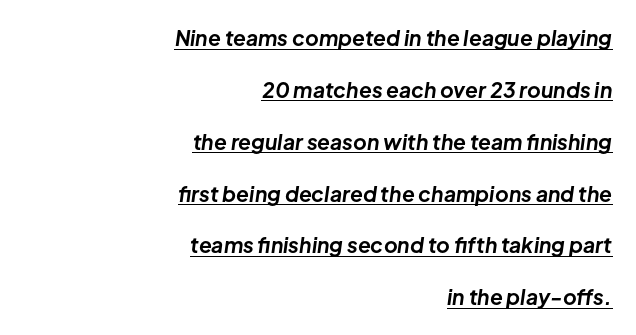
Q: Is the text bold? A: Yes.
Q: Is the text italic (slanted)? A: Yes, it leans right by about 8 degrees.
Q: Is the text underlined? A: Yes.
Q: How is the paragraph aligned? A: Right-aligned.
Q: Is the spacing between letters normal or unusually wide? A: Normal.
Q: Is the spacing between lines tight, normal or loose? A: Loose.
